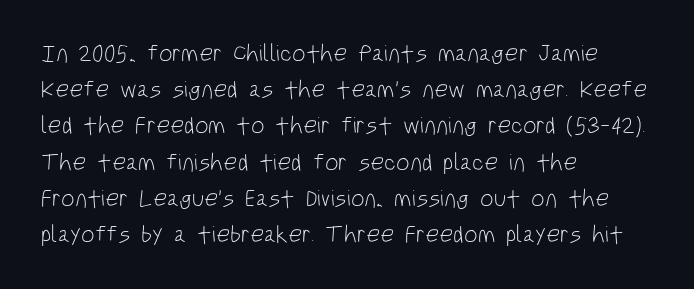
The image shows 24 px text type, upright; set left-aligned, normal line spacing (1.51x), normal letter spacing, not underlined.
